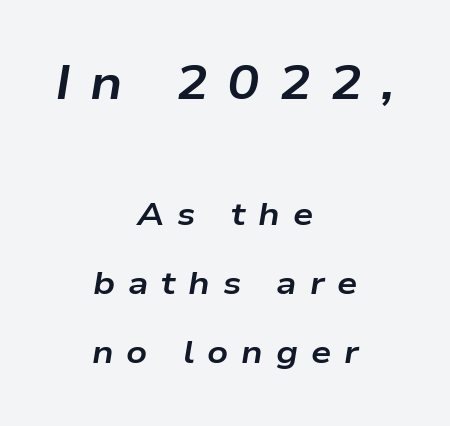
{"italic": "yes", "lean": "right", "slant_degrees": 9, "bold": "yes", "weight": "bold", "width": "wide", "stroke_contrast": "low", "x_height": "medium", "monospaced": "no", "underline": "no", "align": "center", "line_spacing": "loose", "line_spacing_ratio": 2.16, "letter_spacing": "wide", "letter_spacing_em": 0.4, "larger_block": "first", "size_ratio": 1.5, "glyph_px": 48}
